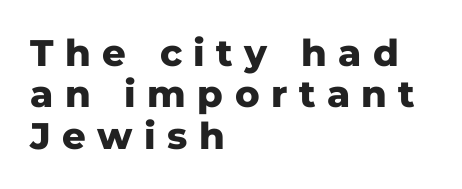
The image shows 37 px heavy sans-serif type, upright; set left-aligned, tight line spacing (1.12x), unusually wide letter spacing (+0.31 em), not underlined; low stroke contrast and a medium x-height.
